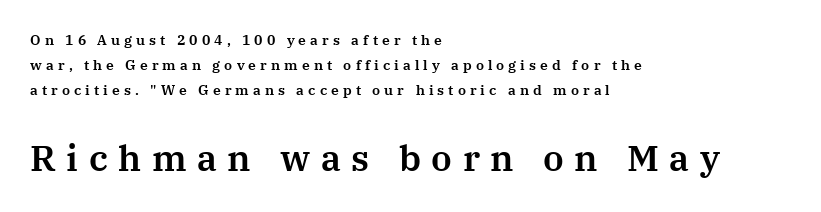
{"serif": "yes", "italic": "no", "width": "normal", "stroke_contrast": "medium", "x_height": "medium", "monospaced": "no", "underline": "no", "align": "left", "line_spacing_ratio": 1.8, "letter_spacing": "wide", "letter_spacing_em": 0.29, "larger_block": "second", "size_ratio": 2.57, "glyph_px": 36}
